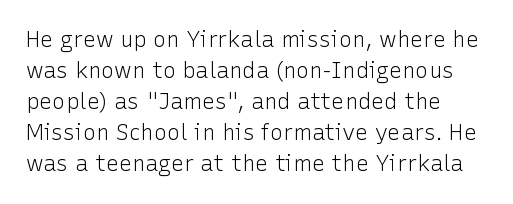
The image shows 22 px text type, upright; set normal line spacing (1.41x), normal letter spacing, not underlined.
